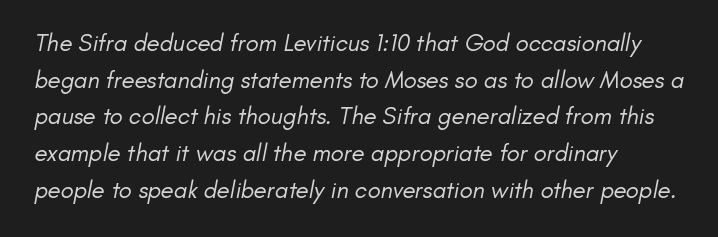
{"bold": "no", "underline": "no", "align": "left", "line_spacing": "normal", "line_spacing_ratio": 1.53, "letter_spacing": "normal", "letter_spacing_em": 0.0, "glyph_px": 24}
